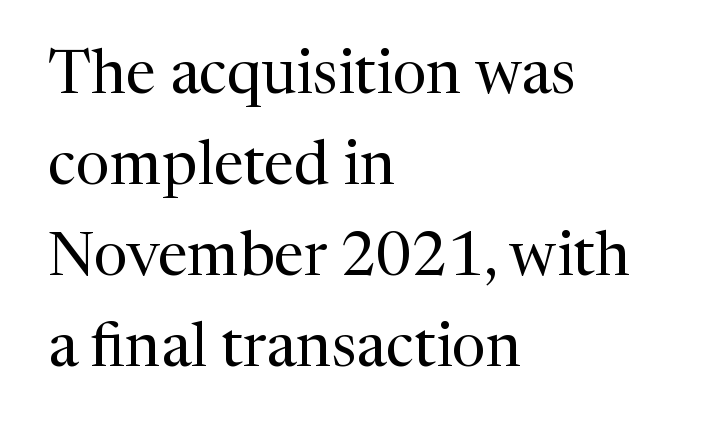
Q: Is the text bold? A: No.
Q: Is the text italic (slanted)? A: No, it is upright.
Q: Is the typeface a serif or a sans-serif typeface? A: Serif.
Q: Is the text underlined? A: No.
Q: How is the paragraph aligned? A: Left-aligned.
Q: Is the spacing between letters normal or unusually wide? A: Normal.
Q: Is the spacing between lines tight, normal or loose? A: Normal.
Q: Width (condensed, normal, or wide)? A: Normal.
Q: Stroke contrast? A: Medium.
Q: x-height? A: Medium.
Q: Monospaced? A: No.
